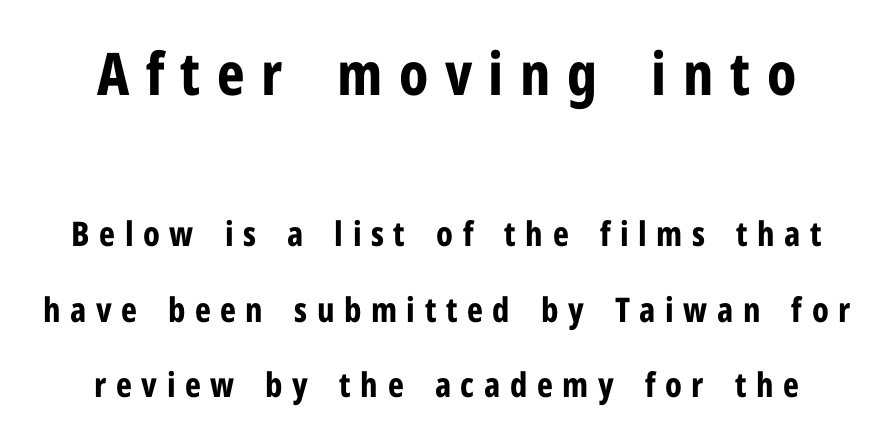
Q: Is the text bold? A: Yes.
Q: Is the text italic (slanted)? A: No, it is upright.
Q: Is the typeface a serif or a sans-serif typeface? A: Sans-serif.
Q: Is the text underlined? A: No.
Q: How is the paragraph aligned? A: Centered.
Q: Is the spacing between letters normal or unusually wide? A: Unusually wide.
Q: Is the spacing between lines tight, normal or loose? A: Loose.
Q: Which block of text is set in a larger size, the first (top) or the second (bottom)? A: The first (top) one.
Q: Width (condensed, normal, or wide)? A: Condensed.
Q: Stroke contrast? A: Low.
Q: x-height? A: Medium.
Q: Monospaced? A: No.
